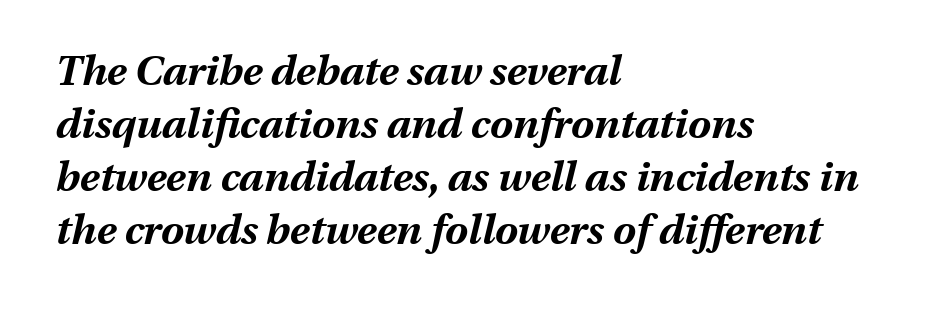
The axis of the letterforms is tilted away from vertical. Typesetter's note: full bold, strokes at maximum text heaviness. The rows are spaced the way most documents space them. Here the designer chose a conventional face with non-uniform glyph widths.
